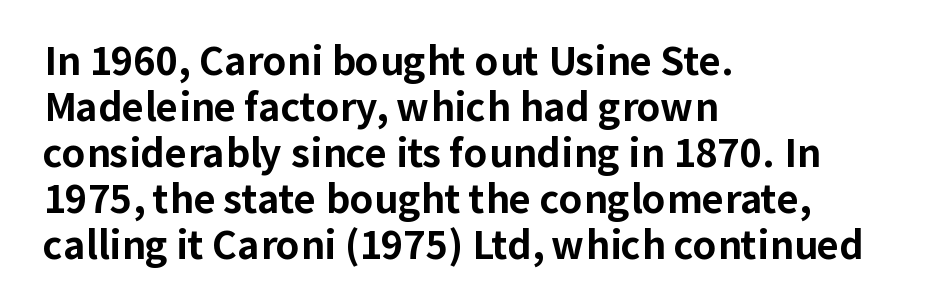
Q: Is the text bold? A: Yes.
Q: Is the text italic (slanted)? A: No, it is upright.
Q: Is the typeface a serif or a sans-serif typeface? A: Sans-serif.
Q: Is the text underlined? A: No.
Q: How is the paragraph aligned? A: Left-aligned.
Q: Is the spacing between letters normal or unusually wide? A: Normal.
Q: Width (condensed, normal, or wide)? A: Normal.
Q: Stroke contrast? A: Low.
Q: x-height? A: Medium.
Q: Monospaced? A: No.
